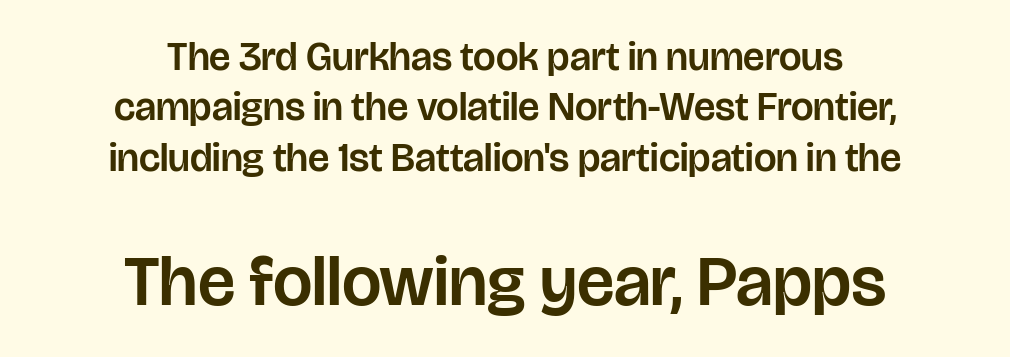
The image shows 70 px sans-serif type, upright; set centered, normal line spacing (1.26x), normal letter spacing, not underlined; the second (bottom) block is 1.75x larger; low stroke contrast and a large x-height.
